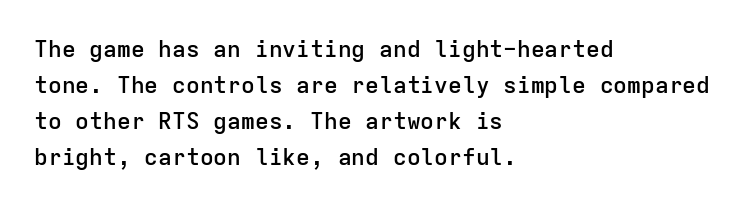
The image shows 23 px text type, upright; set left-aligned, normal line spacing (1.56x), normal letter spacing, not underlined.
